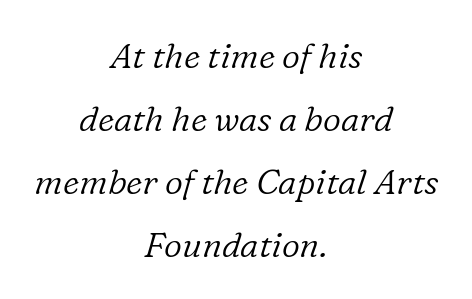
The image shows 35 px light serif type, italic (leaning right); set centered, line spacing 1.8x, normal letter spacing, not underlined; low stroke contrast and a medium x-height.
